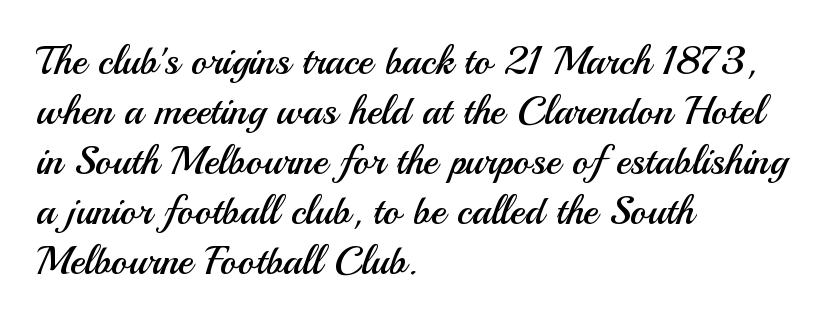
{"serif": "no", "bold": "no", "weight": "regular", "width": "normal", "stroke_contrast": "medium", "x_height": "small", "monospaced": "no", "underline": "no", "align": "left", "line_spacing": "normal", "line_spacing_ratio": 1.25, "letter_spacing": "normal", "letter_spacing_em": 0.0, "glyph_px": 40}
